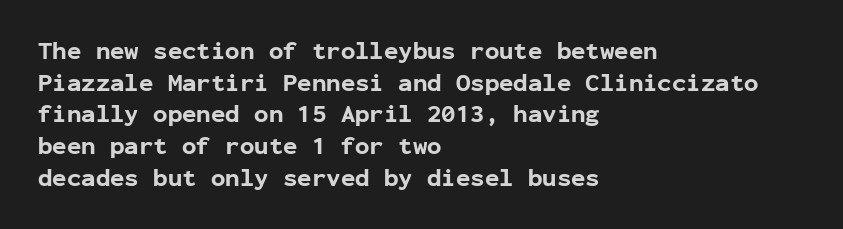
Honestly, the letter spacing is just normal — you wouldn't notice it. One glance says typical: line gaps are just what's usual. These lines stack with their left ends in a neat column. The type sits square on the baseline with zero lean. Descender tails drop into unmarked territory. How heavy is the stroke? Heavy — this is a bold.
